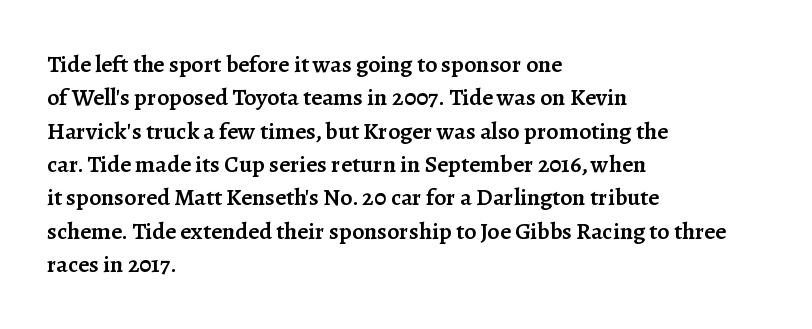
Does the lettering tilt? It doesn't — this is upright. Students, this is semibold: more ink than regular, less than bold. Is the block centered? No — it sits flush against the left margin. The block of text has a typical density, with ordinary space between rows.
